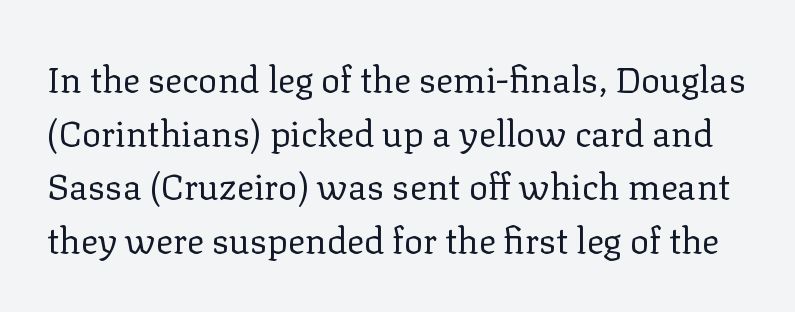
The image shows 36 px regular-weight serif type, upright; set normal line spacing (1.49x), normal letter spacing, not underlined; low stroke contrast and a medium x-height.
